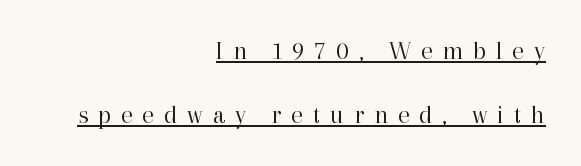
{"italic": "no", "bold": "no", "underline": "yes", "align": "right", "line_spacing": "loose", "line_spacing_ratio": 2.48, "letter_spacing": "wide", "letter_spacing_em": 0.38, "glyph_px": 26}
